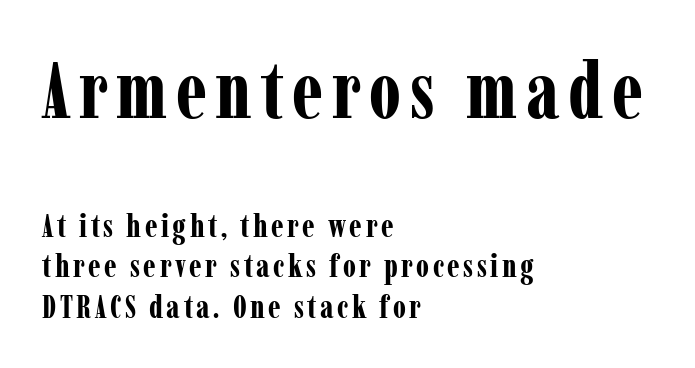
Q: Is the text bold? A: Yes.
Q: Is the text italic (slanted)? A: No, it is upright.
Q: Is the typeface a serif or a sans-serif typeface? A: Serif.
Q: Is the text underlined? A: No.
Q: How is the paragraph aligned? A: Left-aligned.
Q: Is the spacing between lines tight, normal or loose? A: Normal.
Q: Which block of text is set in a larger size, the first (top) or the second (bottom)? A: The first (top) one.
Q: Width (condensed, normal, or wide)? A: Condensed.
Q: Stroke contrast? A: Low.
Q: x-height? A: Medium.
Q: Monospaced? A: No.
